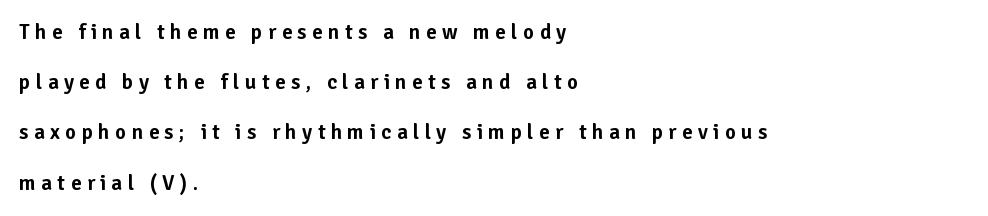
The image shows 21 px text type, upright; set left-aligned, loose line spacing (2.39x), unusually wide letter spacing (+0.26 em), not underlined.
